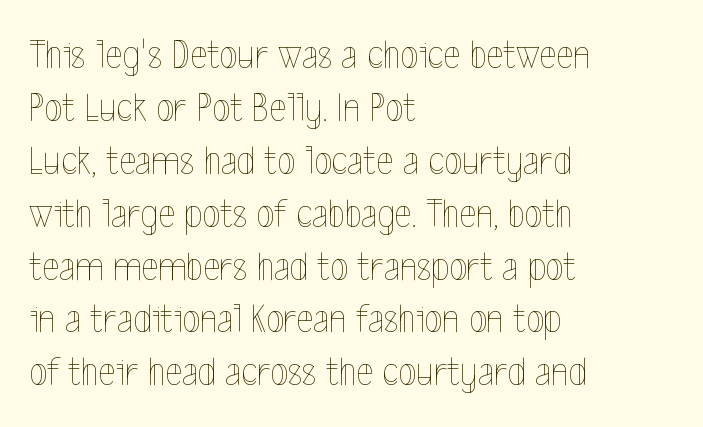
{"italic": "no", "bold": "no", "weight": "thin", "width": "condensed", "x_height": "medium", "monospaced": "no", "underline": "no", "align": "left", "line_spacing": "normal", "line_spacing_ratio": 1.29, "letter_spacing": "normal", "letter_spacing_em": 0.0, "glyph_px": 41}
